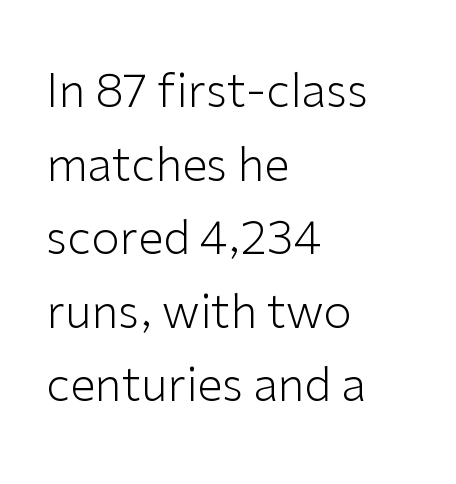
Each stroke keeps to a modest, everyday thickness or less. The face used here is a sans, in the tradition of grotesques and geometrics. Spacing verdict: proportional, widths tailored to each character. The line-height multiplier appears to be the usual default. Anything drawn beneath the words? Only blank space. The line texture is even and compact thanks to regular tracking.
